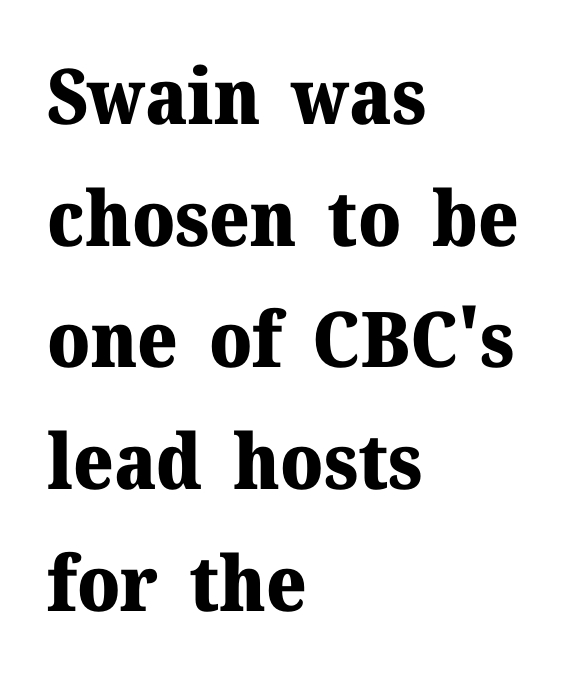
{"serif": "yes", "italic": "no", "bold": "yes", "weight": "heavy", "width": "normal", "stroke_contrast": "medium", "x_height": "medium", "monospaced": "no", "underline": "no", "align": "left", "line_spacing": "normal", "line_spacing_ratio": 1.58, "letter_spacing": "normal", "letter_spacing_em": 0.0, "glyph_px": 77}
